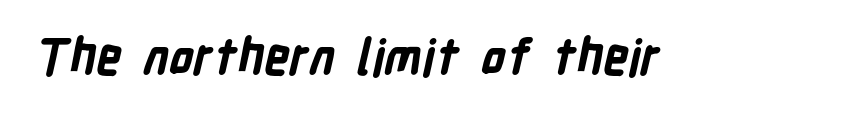
Letter spacing: default. The passage shown is emphatically bold. The typeface chosen for these lines omits serifs. The string is rendered with underlining switched off. These lines are rendered in a variable-pitch font.
